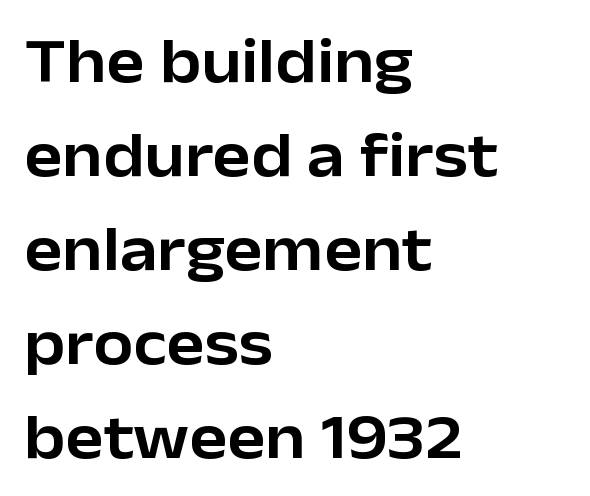
Q: Is the text italic (slanted)? A: No, it is upright.
Q: Is the typeface a serif or a sans-serif typeface? A: Sans-serif.
Q: Is the text underlined? A: No.
Q: How is the paragraph aligned? A: Left-aligned.
Q: Is the spacing between letters normal or unusually wide? A: Normal.
Q: Is the spacing between lines tight, normal or loose? A: Normal.
Q: Width (condensed, normal, or wide)? A: Normal.
Q: Stroke contrast? A: Low.
Q: x-height? A: Medium.
Q: Monospaced? A: No.
